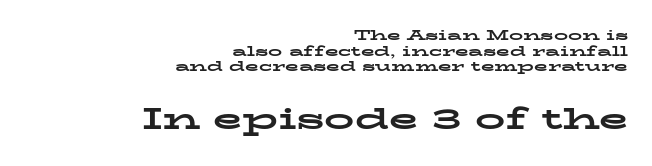
The space beneath each line is pristine and unruled. Spacing verdict: proportional, widths tailored to each character. In terms of leading, this rendering errs on the cramped side. Designer's note — italics off, roman on.
